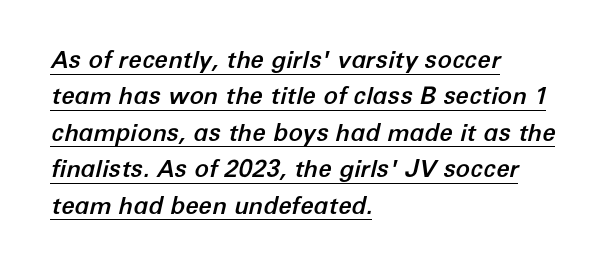
Q: Is the text italic (slanted)? A: Yes, it leans right by about 12 degrees.
Q: Is the text underlined? A: Yes.
Q: How is the paragraph aligned? A: Left-aligned.
Q: Is the spacing between letters normal or unusually wide? A: Normal.
Q: Is the spacing between lines tight, normal or loose? A: Normal.
